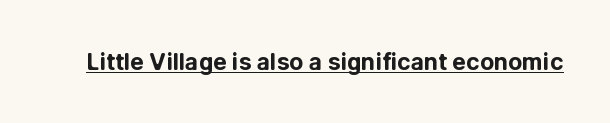
Heavy, bold letterforms. A rule runs beneath these lines of type. The type is set solid horizontally, with unmodified tracking. The lettering stays uniformly vertical, giving the passage a roman look.
